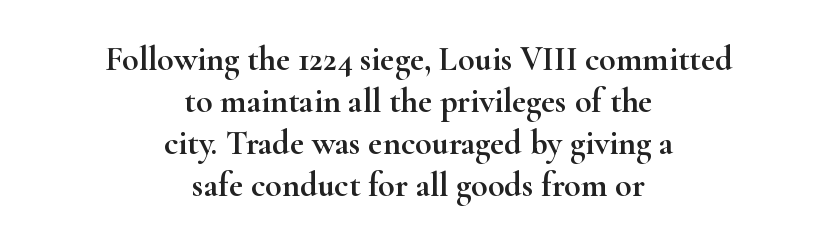
{"serif": "yes", "italic": "no", "width": "wide", "stroke_contrast": "high", "x_height": "small", "monospaced": "no", "underline": "no", "align": "center", "line_spacing_ratio": 1.24, "letter_spacing": "normal", "letter_spacing_em": 0.0, "glyph_px": 34}
